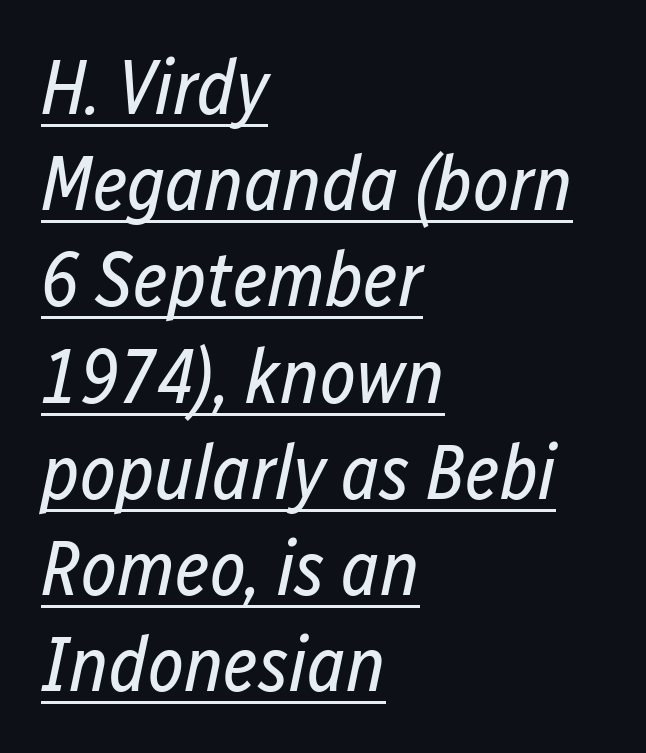
Q: Is the text bold? A: No.
Q: Is the text italic (slanted)? A: Yes, it leans right by about 12 degrees.
Q: Is the text underlined? A: Yes.
Q: How is the paragraph aligned? A: Left-aligned.
Q: Is the spacing between letters normal or unusually wide? A: Normal.
Q: Is the spacing between lines tight, normal or loose? A: Normal.
Q: Width (condensed, normal, or wide)? A: Condensed.
Q: Stroke contrast? A: Low.
Q: x-height? A: Medium.
Q: Monospaced? A: No.
